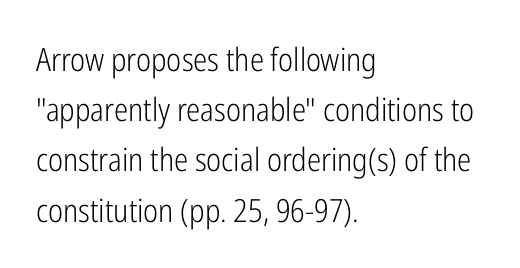
The image shows 32 px light, condensed sans-serif type, upright; set left-aligned, normal line spacing (1.57x), normal letter spacing, not underlined; low stroke contrast and a medium x-height.
